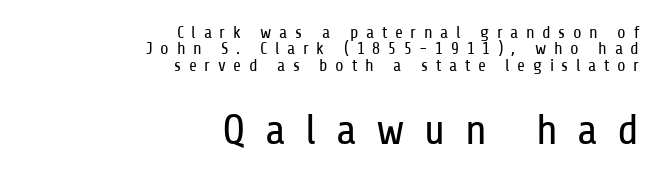
Q: Is the text bold? A: No.
Q: Is the text italic (slanted)? A: No, it is upright.
Q: Is the typeface a serif or a sans-serif typeface? A: Sans-serif.
Q: Is the text underlined? A: No.
Q: How is the paragraph aligned? A: Right-aligned.
Q: Is the spacing between letters normal or unusually wide? A: Unusually wide.
Q: Is the spacing between lines tight, normal or loose? A: Tight.
Q: Which block of text is set in a larger size, the first (top) or the second (bottom)? A: The second (bottom) one.
Q: Width (condensed, normal, or wide)? A: Condensed.
Q: Stroke contrast? A: Low.
Q: x-height? A: Medium.
Q: Monospaced? A: No.
